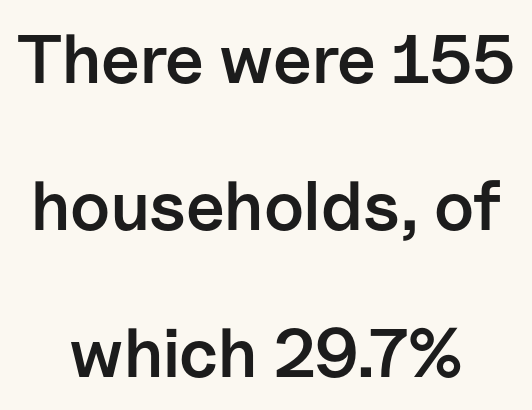
{"serif": "no", "italic": "no", "bold": "semi", "weight": "semibold", "width": "normal", "stroke_contrast": "low", "x_height": "medium", "monospaced": "no", "underline": "no", "align": "center", "line_spacing": "loose", "line_spacing_ratio": 2.13, "letter_spacing": "normal", "letter_spacing_em": 0.0, "glyph_px": 69}
